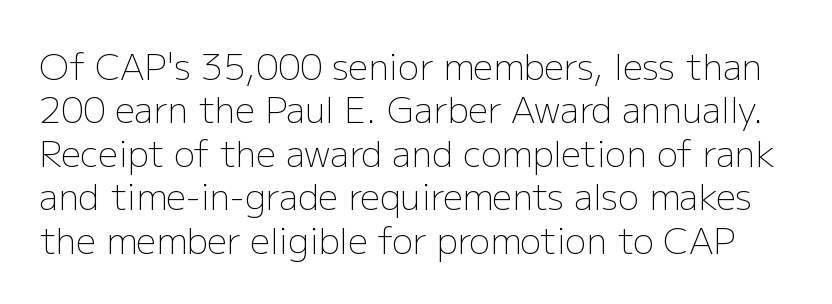
The image shows 35 px light sans-serif type, upright; set line spacing 1.24x, normal letter spacing, not underlined; low stroke contrast and a medium x-height.
